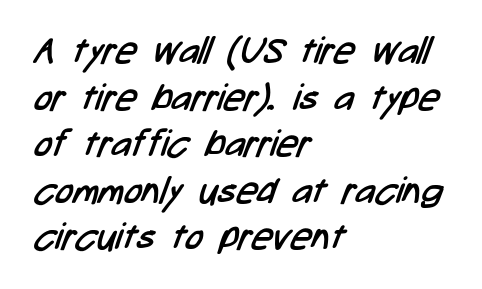
Leading: standard. If you drew a ruler down the left edge, every line would touch it. Do the characters align in a grid? No, the font is proportional. Typographically, this falls in the sans-serif category. A typesetter would call this zero additional tracking. Ink coverage per letter is moderate at most.
